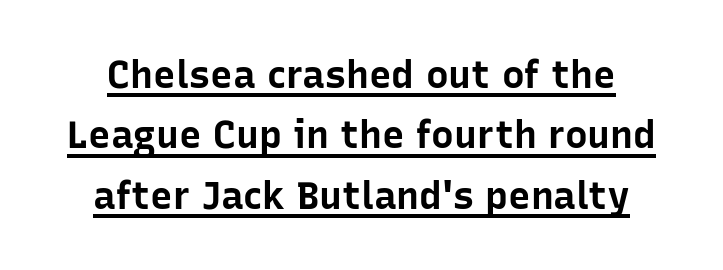
Q: Is the text bold? A: Yes.
Q: Is the text italic (slanted)? A: No, it is upright.
Q: Is the typeface a serif or a sans-serif typeface? A: Sans-serif.
Q: Is the text underlined? A: Yes.
Q: Is the spacing between letters normal or unusually wide? A: Normal.
Q: Is the spacing between lines tight, normal or loose? A: Normal.
Q: Width (condensed, normal, or wide)? A: Normal.
Q: Stroke contrast? A: Low.
Q: x-height? A: Medium.
Q: Monospaced? A: No.
